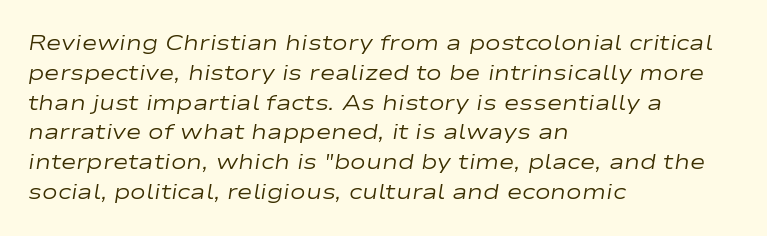
{"italic": "yes", "lean": "right", "slant_degrees": 9, "bold": "no", "underline": "no", "align": "left", "line_spacing": "normal", "line_spacing_ratio": 1.42, "letter_spacing": "normal", "letter_spacing_em": 0.0, "glyph_px": 21}
